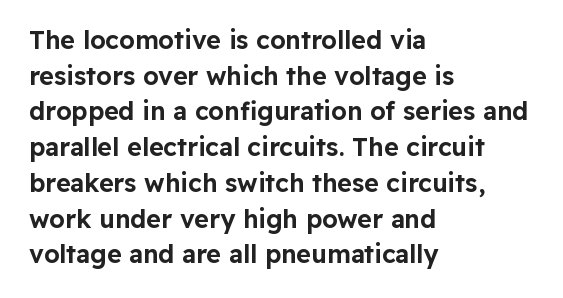
{"italic": "no", "underline": "no", "align": "left", "line_spacing": "normal", "line_spacing_ratio": 1.43, "letter_spacing": "normal", "letter_spacing_em": 0.0, "glyph_px": 25}
